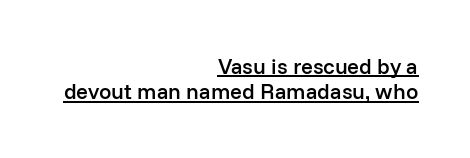
Right-aligned paragraph, ragged on the left. These lines were composed using upright roman letters. Between one letter and the next there's only the usual sliver of space. Horizontal bands of white between lines are thin slivers.
